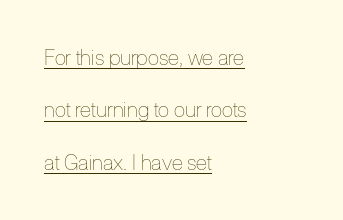
Q: Is the text bold? A: No.
Q: Is the text italic (slanted)? A: No, it is upright.
Q: Is the text underlined? A: Yes.
Q: How is the paragraph aligned? A: Left-aligned.
Q: Is the spacing between letters normal or unusually wide? A: Normal.
Q: Is the spacing between lines tight, normal or loose? A: Loose.
